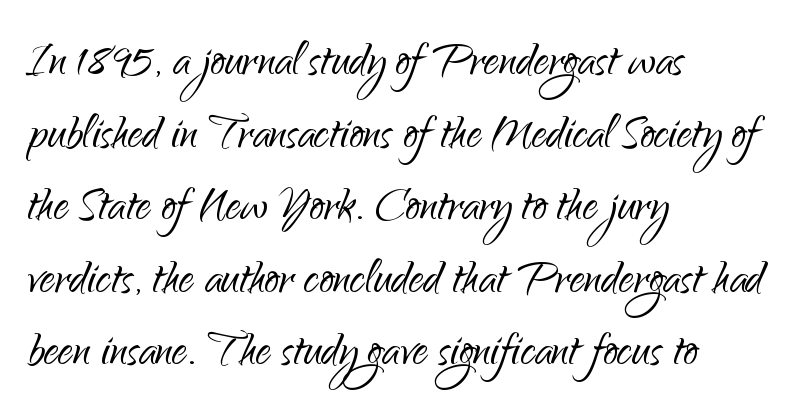
Stems and bowls with no extra thickness — not bold. Just letters on the line, the space beneath them empty. The letters advance in unequal steps, a hallmark of proportional type. All the whitespace from short lines collects on the right.
